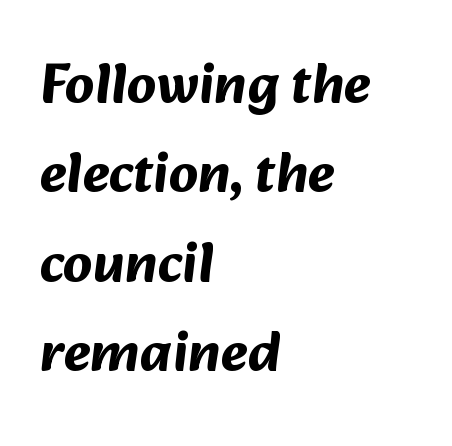
Q: Is the text bold? A: Yes.
Q: Is the typeface a serif or a sans-serif typeface? A: Sans-serif.
Q: Is the text underlined? A: No.
Q: How is the paragraph aligned? A: Left-aligned.
Q: Is the spacing between letters normal or unusually wide? A: Normal.
Q: Is the spacing between lines tight, normal or loose? A: Normal.
Q: Width (condensed, normal, or wide)? A: Normal.
Q: Stroke contrast? A: Medium.
Q: x-height? A: Medium.
Q: Monospaced? A: No.
